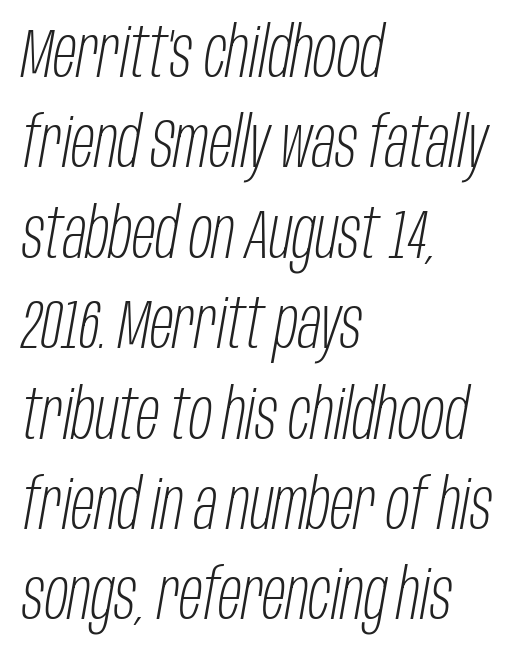
The image shows 69 px light, condensed type, italic (leaning right); set left-aligned, normal line spacing (1.31x), normal letter spacing, not underlined; low stroke contrast and a large x-height.
